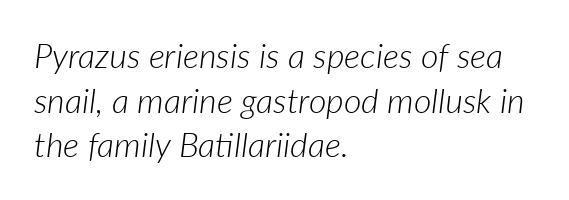
{"italic": "yes", "lean": "right", "slant_degrees": 7, "bold": "no", "weight": "light", "width": "normal", "stroke_contrast": "low", "x_height": "medium", "monospaced": "no", "underline": "no", "align": "left", "line_spacing": "normal", "line_spacing_ratio": 1.31, "letter_spacing": "normal", "letter_spacing_em": 0.0, "glyph_px": 34}
